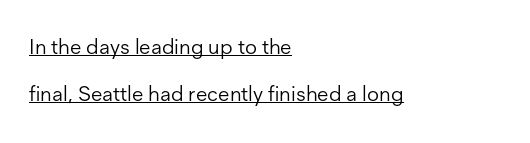
The image shows 21 px text type, upright; set left-aligned, loose line spacing (2.24x), normal letter spacing, underlined.
